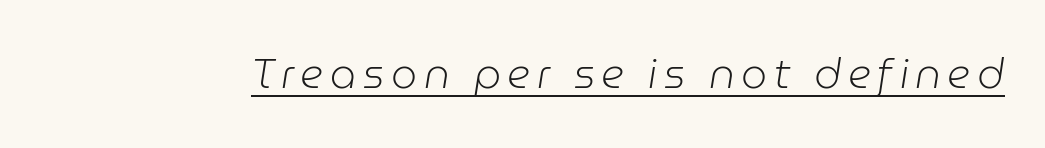
Q: Is the text bold? A: No.
Q: Is the text italic (slanted)? A: Yes, it leans right by about 9 degrees.
Q: Is the text underlined? A: Yes.
Q: Width (condensed, normal, or wide)? A: Normal.
Q: Stroke contrast? A: Low.
Q: x-height? A: Medium.
Q: Monospaced? A: No.
